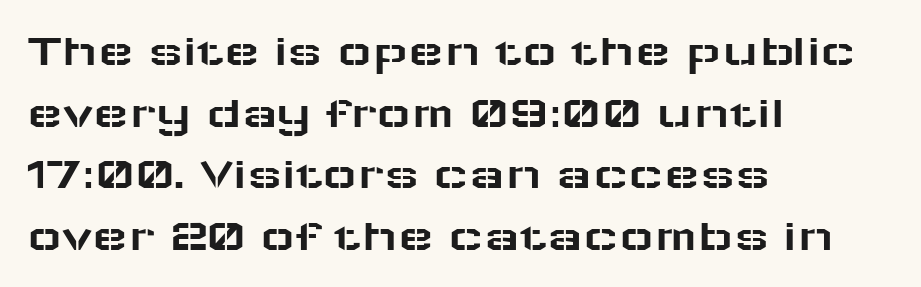
{"serif": "no", "italic": "no", "width": "wide", "stroke_contrast": "low", "x_height": "medium", "monospaced": "no", "underline": "no", "align": "left", "line_spacing": "normal", "line_spacing_ratio": 1.31, "letter_spacing": "normal", "letter_spacing_em": 0.0, "glyph_px": 47}
